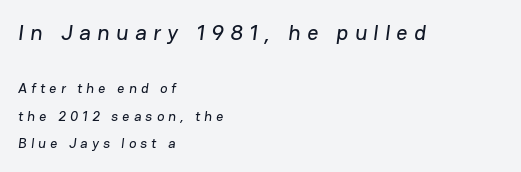
The image shows 22 px text type; set left-aligned, loose line spacing (1.97x), unusually wide letter spacing (+0.29 em), not underlined; the first (top) block is 1.57x larger.
